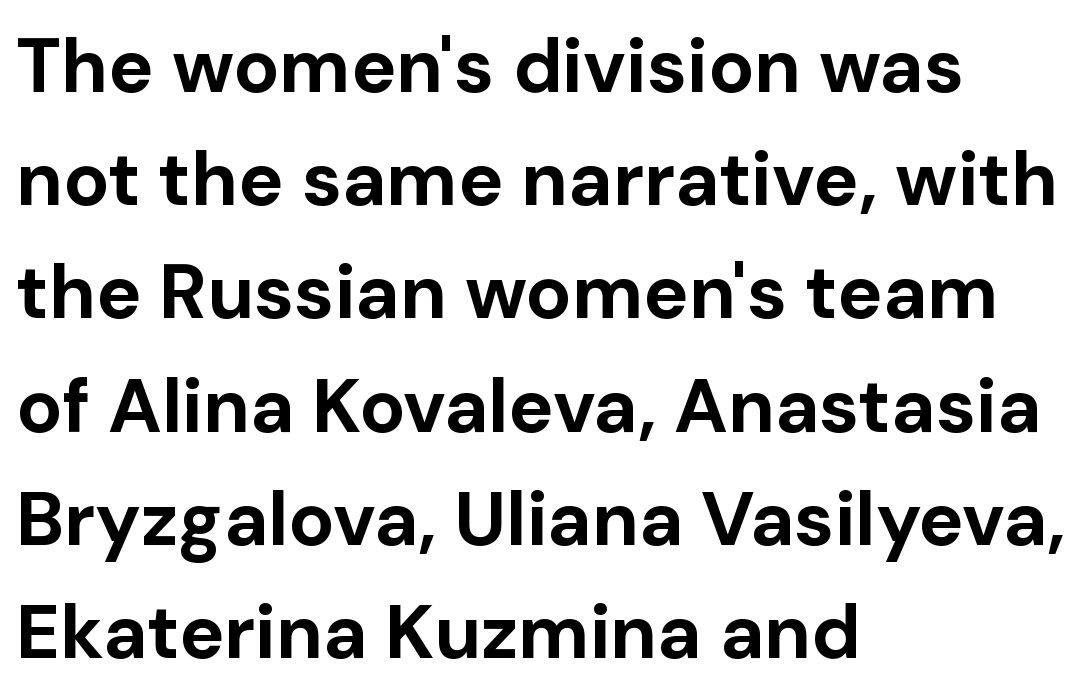
{"serif": "no", "italic": "no", "bold": "yes", "weight": "bold", "width": "normal", "stroke_contrast": "low", "x_height": "medium", "monospaced": "no", "underline": "no", "align": "left", "line_spacing": "normal", "line_spacing_ratio": 1.49, "letter_spacing": "normal", "letter_spacing_em": 0.0, "glyph_px": 76}
